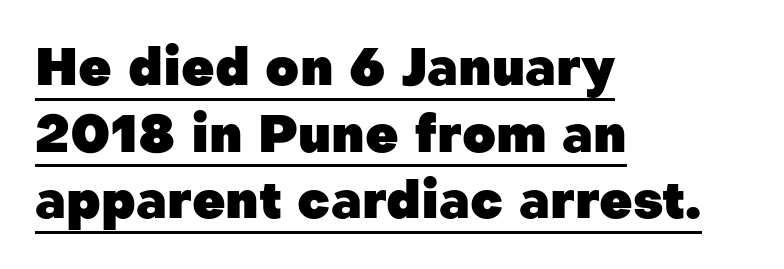
Q: Is the text bold? A: Yes.
Q: Is the text italic (slanted)? A: No, it is upright.
Q: Is the typeface a serif or a sans-serif typeface? A: Sans-serif.
Q: Is the text underlined? A: Yes.
Q: How is the paragraph aligned? A: Left-aligned.
Q: Is the spacing between letters normal or unusually wide? A: Normal.
Q: Is the spacing between lines tight, normal or loose? A: Normal.
Q: Width (condensed, normal, or wide)? A: Normal.
Q: Stroke contrast? A: Low.
Q: x-height? A: Medium.
Q: Monospaced? A: No.
